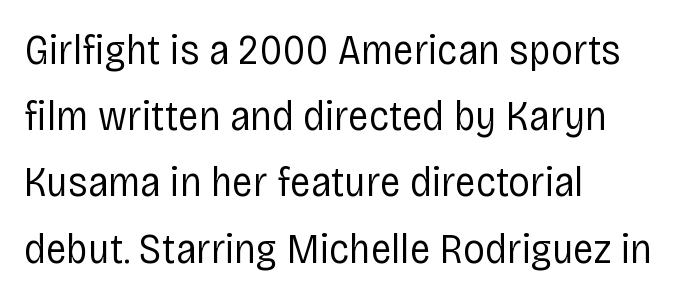
Q: Is the text bold? A: No.
Q: Is the text italic (slanted)? A: No, it is upright.
Q: Is the typeface a serif or a sans-serif typeface? A: Sans-serif.
Q: Is the text underlined? A: No.
Q: How is the paragraph aligned? A: Left-aligned.
Q: Is the spacing between letters normal or unusually wide? A: Normal.
Q: Is the spacing between lines tight, normal or loose? A: Normal.
Q: Width (condensed, normal, or wide)? A: Condensed.
Q: Stroke contrast? A: Low.
Q: x-height? A: Large.
Q: Monospaced? A: No.
